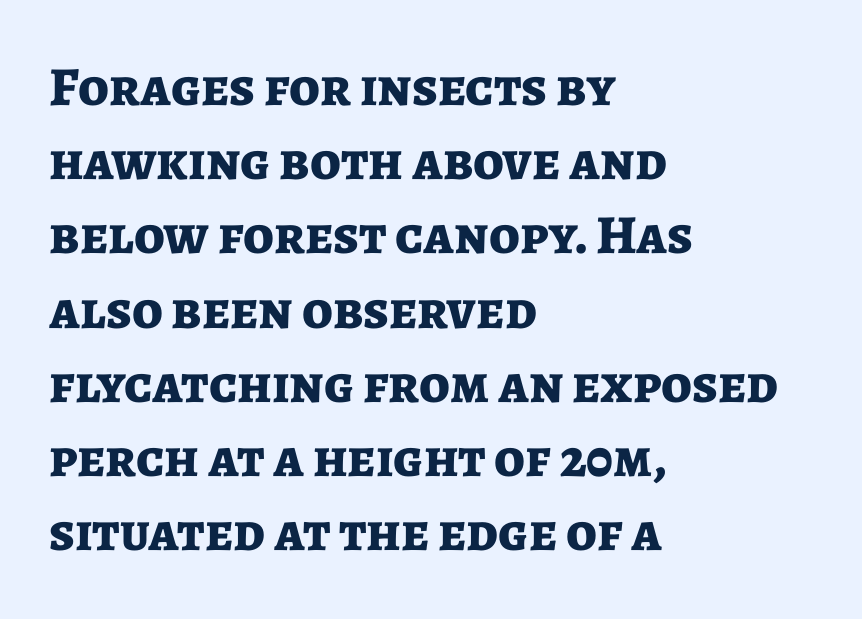
The letters stand straight up with perfectly vertical stems. All the whitespace from short lines collects on the right. Notice how descenders clear the ascenders below comfortably — that's standard leading. The letters sit at their default tracking, neither squeezed nor spread. Quick note: underline off.
